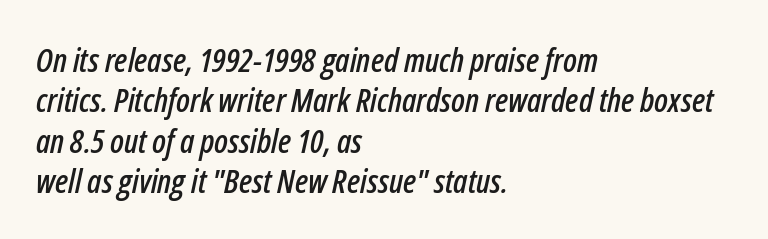
Q: Is the text italic (slanted)? A: Yes, it leans right by about 12 degrees.
Q: Is the text underlined? A: No.
Q: How is the paragraph aligned? A: Left-aligned.
Q: Is the spacing between letters normal or unusually wide? A: Normal.
Q: Width (condensed, normal, or wide)? A: Condensed.
Q: Stroke contrast? A: Low.
Q: x-height? A: Medium.
Q: Monospaced? A: No.
